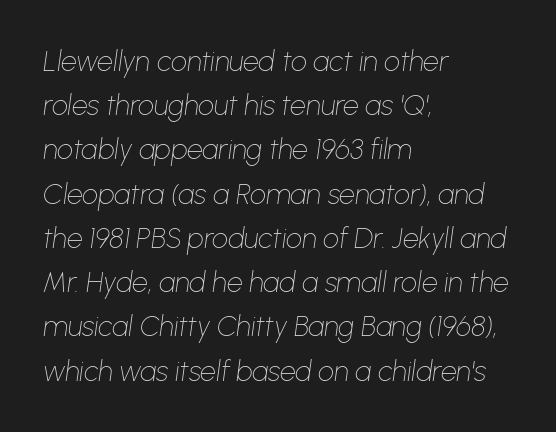
{"italic": "yes", "lean": "right", "slant_degrees": 8, "bold": "no", "weight": "thin", "width": "normal", "stroke_contrast": "low", "x_height": "medium", "monospaced": "no", "underline": "no", "align": "left", "line_spacing": "normal", "line_spacing_ratio": 1.58, "letter_spacing": "normal", "letter_spacing_em": 0.0, "glyph_px": 28}
